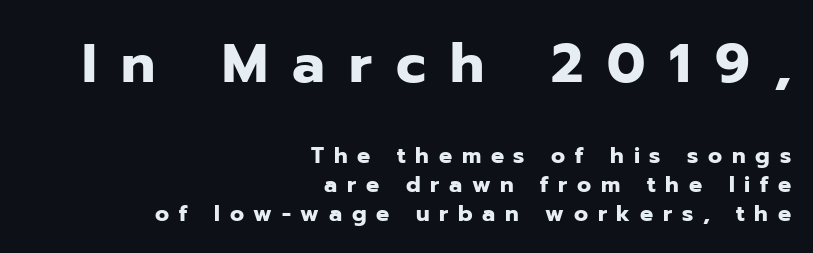
The image shows 55 px heavy sans-serif type, upright; set right-aligned, normal line spacing (1.32x), unusually wide letter spacing (+0.44 em), not underlined; the first (top) block is 2.5x larger; low stroke contrast and a medium x-height.
